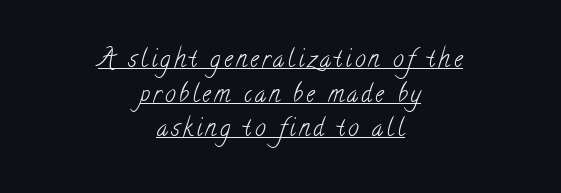
Notice how the passage keeps no hard edge, just a central spine. The sample's only ornament is a line tracing under the words. Heft: none added — not bold. Normally led — the rows are evenly, conventionally spaced.
